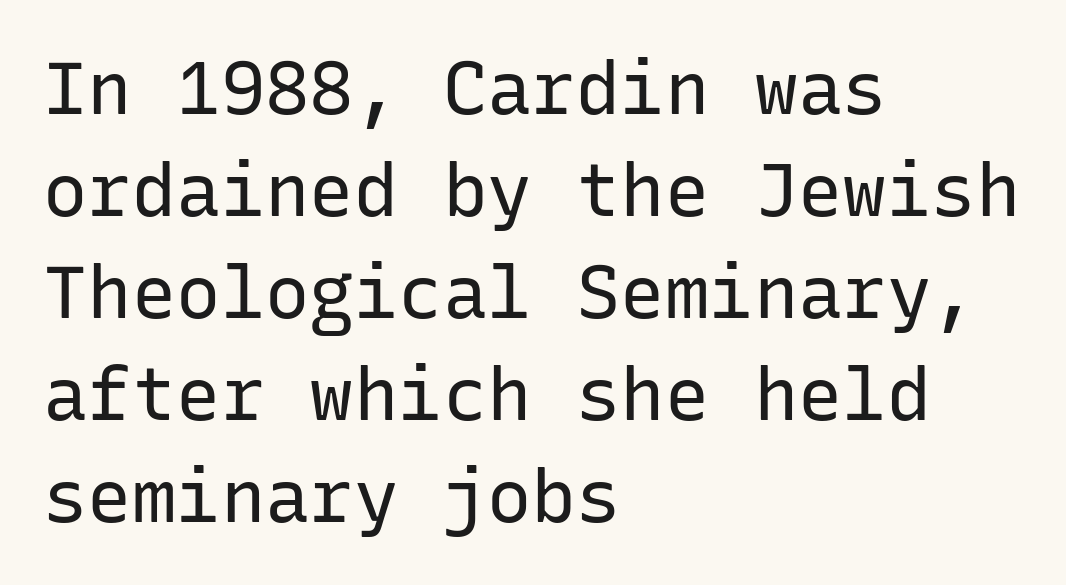
How are the letters spaced? Ordinarily, with no added tracking. Quick note: underline off. This sample is left-justified, so line endings fall wherever the words run out. Regarding serifs, this sample does without them. The line-height multiplier appears to be the usual default. Designer's note — italics off, roman on.
